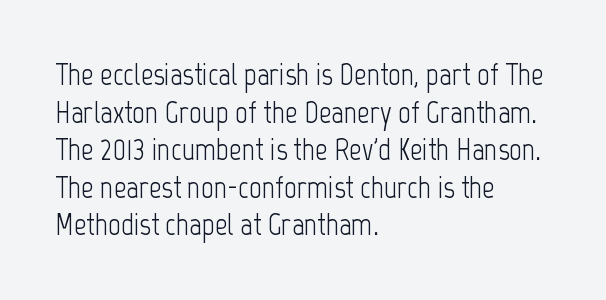
The image shows 31 px light, condensed sans-serif type, upright; set left-aligned, line spacing 1.21x, normal letter spacing, not underlined; low stroke contrast and a medium x-height.
